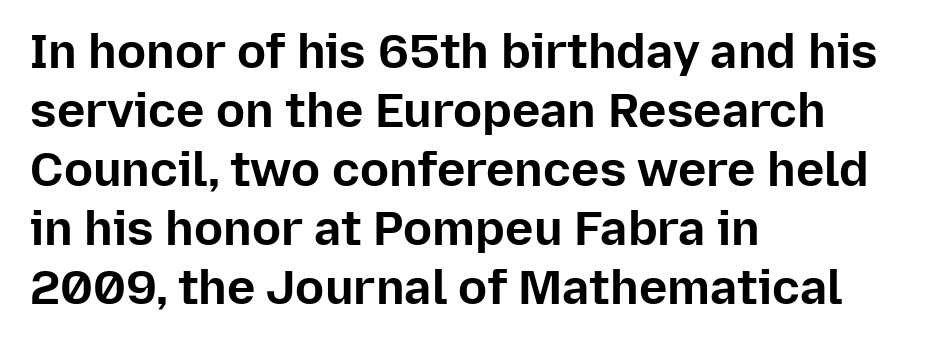
The image shows 48 px bold sans-serif type, upright; set left-aligned, line spacing 1.23x, normal letter spacing, not underlined; low stroke contrast and a medium x-height.
